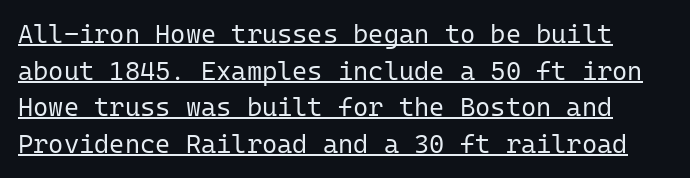
The image shows 26 px text type, upright; set normal line spacing (1.41x), normal letter spacing, underlined.
